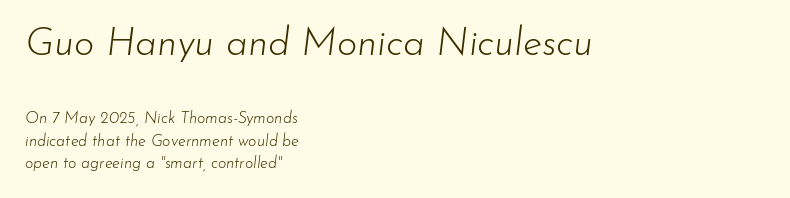
{"italic": "yes", "lean": "right", "slant_degrees": 7, "bold": "no", "weight": "light", "width": "normal", "stroke_contrast": "low", "x_height": "small", "monospaced": "no", "underline": "no", "align": "left", "line_spacing": "normal", "line_spacing_ratio": 1.41, "letter_spacing": "normal", "letter_spacing_em": 0.0, "larger_block": "first", "size_ratio": 2.44, "glyph_px": 39}
